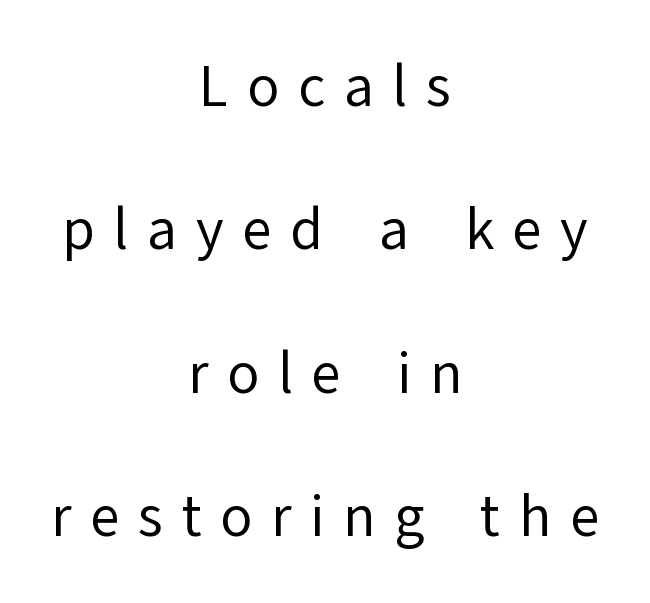
The image shows 58 px regular-weight sans-serif type, upright; set centered, loose line spacing (2.47x), unusually wide letter spacing (+0.32 em), not underlined; low stroke contrast and a medium x-height.
